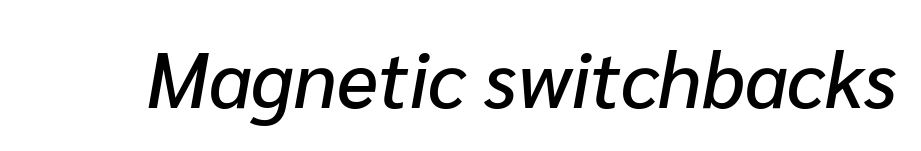
Slant detected: the letters are inclined. The passage shown is not underscored anywhere. These lines are rendered in a variable-pitch font. A typesetter would call this zero additional tracking.
